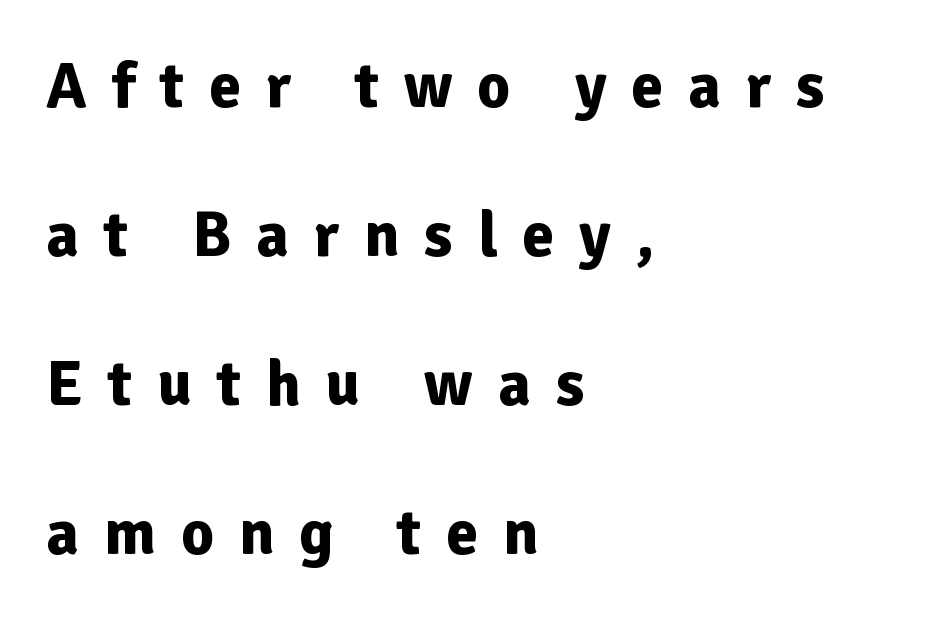
{"serif": "no", "italic": "no", "bold": "yes", "weight": "bold", "width": "normal", "stroke_contrast": "low", "x_height": "medium", "monospaced": "no", "underline": "no", "align": "left", "line_spacing": "loose", "line_spacing_ratio": 2.33, "letter_spacing": "wide", "letter_spacing_em": 0.39, "glyph_px": 64}
